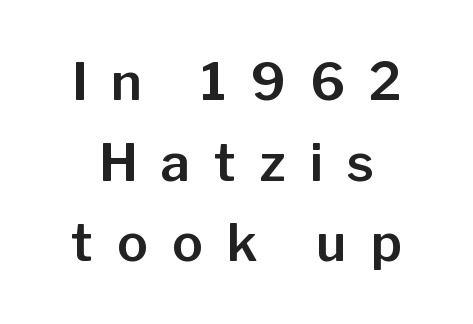
{"serif": "no", "italic": "no", "width": "normal", "stroke_contrast": "low", "x_height": "medium", "monospaced": "no", "underline": "no", "line_spacing": "normal", "line_spacing_ratio": 1.55, "letter_spacing": "wide", "letter_spacing_em": 0.46, "glyph_px": 52}
